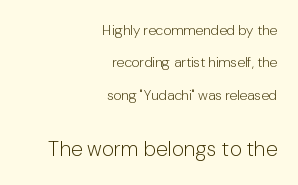
A great deal of white space separates one row of letters from the next. This sample is right-justified, so line beginnings fall wherever the words allow. The gaps between neighbouring characters are ordinary and unremarkable. Note: smaller setting up top, larger setting below. You can tell it's not italic because the verticals are truly vertical. Nothing heavy about these letters — not bold at all.
